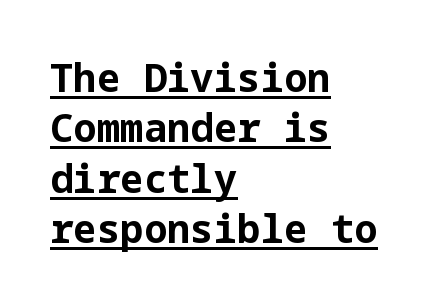
{"serif": "no", "italic": "no", "bold": "yes", "weight": "bold", "width": "normal", "stroke_contrast": "low", "x_height": "medium", "underline": "yes", "align": "left", "line_spacing": "normal", "line_spacing_ratio": 1.29, "letter_spacing": "normal", "letter_spacing_em": 0.0, "glyph_px": 39}
